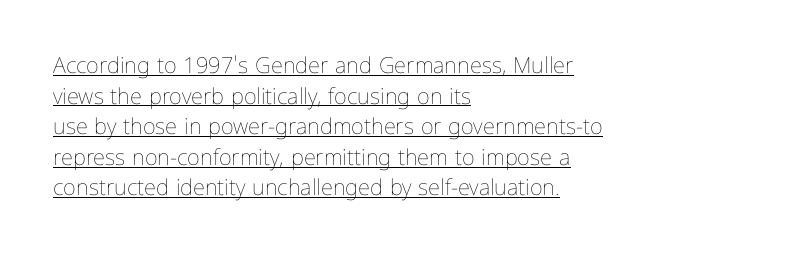
The image shows 22 px text type, upright; set left-aligned, normal line spacing (1.39x), normal letter spacing, underlined.
